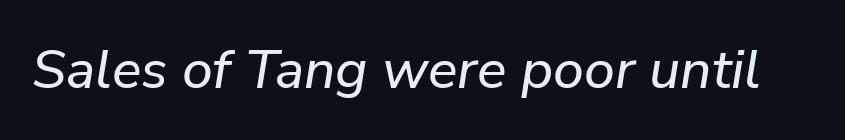
The image shows 55 px text type, italic (leaning right); set normal letter spacing, not underlined; low stroke contrast and a medium x-height.
